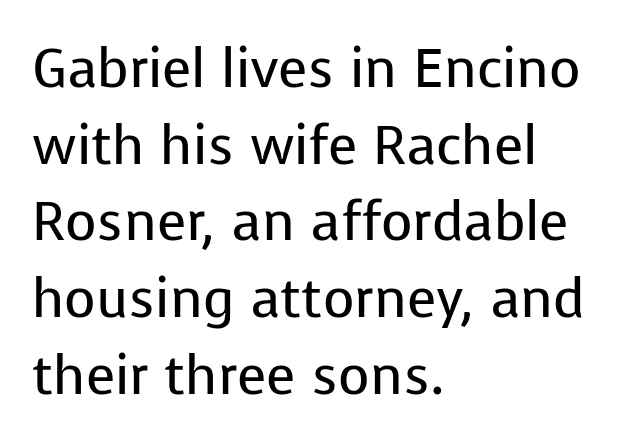
Q: Is the text bold? A: No.
Q: Is the text italic (slanted)? A: No, it is upright.
Q: Is the typeface a serif or a sans-serif typeface? A: Sans-serif.
Q: Is the text underlined? A: No.
Q: How is the paragraph aligned? A: Left-aligned.
Q: Is the spacing between letters normal or unusually wide? A: Normal.
Q: Is the spacing between lines tight, normal or loose? A: Normal.
Q: Width (condensed, normal, or wide)? A: Normal.
Q: Stroke contrast? A: Low.
Q: x-height? A: Medium.
Q: Monospaced? A: No.
